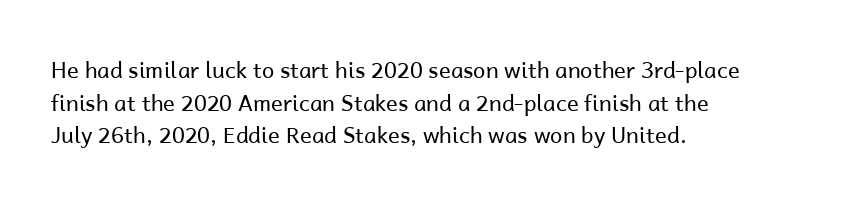
Rows of type keep a routine distance in the vertical direction. The space beneath each line is pristine and unruled. Which margin do the lines hug? The left one — the right edge is uneven. The letterforms sit shoulder to shoulder at normal distance.
